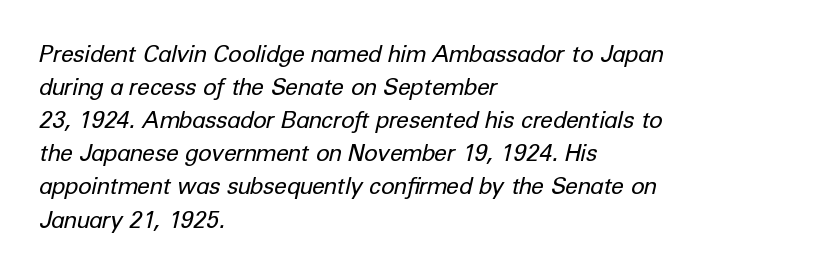
{"italic": "yes", "lean": "right", "slant_degrees": 12, "bold": "no", "underline": "no", "align": "left", "line_spacing": "normal", "line_spacing_ratio": 1.44, "letter_spacing": "normal", "letter_spacing_em": 0.0, "glyph_px": 23}
